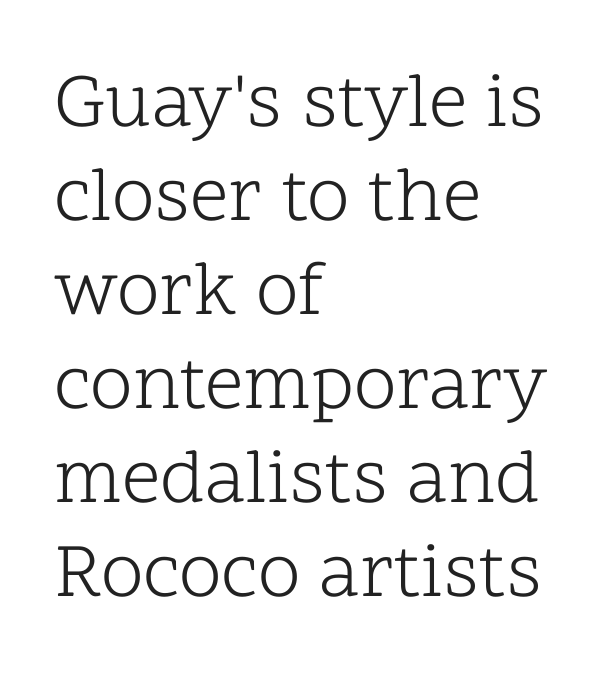
{"serif": "yes", "italic": "no", "bold": "no", "weight": "light", "width": "normal", "stroke_contrast": "low", "x_height": "medium", "monospaced": "no", "underline": "no", "align": "left", "line_spacing_ratio": 1.22, "letter_spacing": "normal", "letter_spacing_em": 0.0, "glyph_px": 77}
